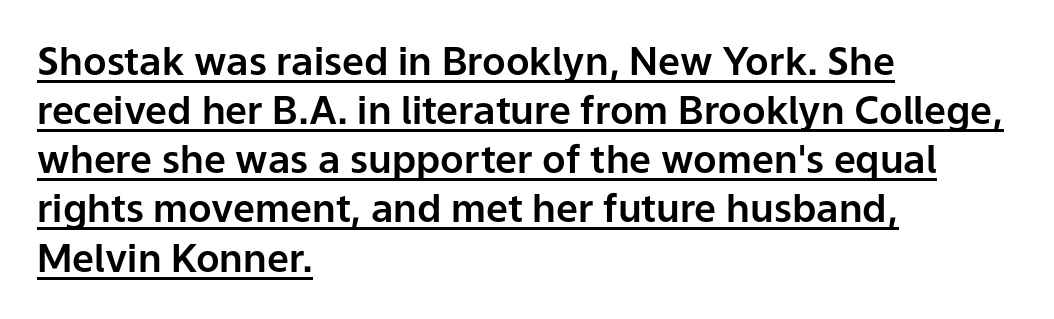
The image shows 39 px sans-serif type, upright; set left-aligned, normal line spacing (1.26x), normal letter spacing, underlined; low stroke contrast and a medium x-height.
